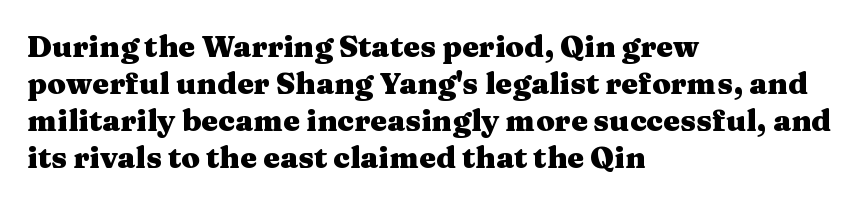
The image shows 30 px heavy, wide serif type, upright; set left-aligned, line spacing 1.23x, normal letter spacing, not underlined; medium stroke contrast and a medium x-height.
